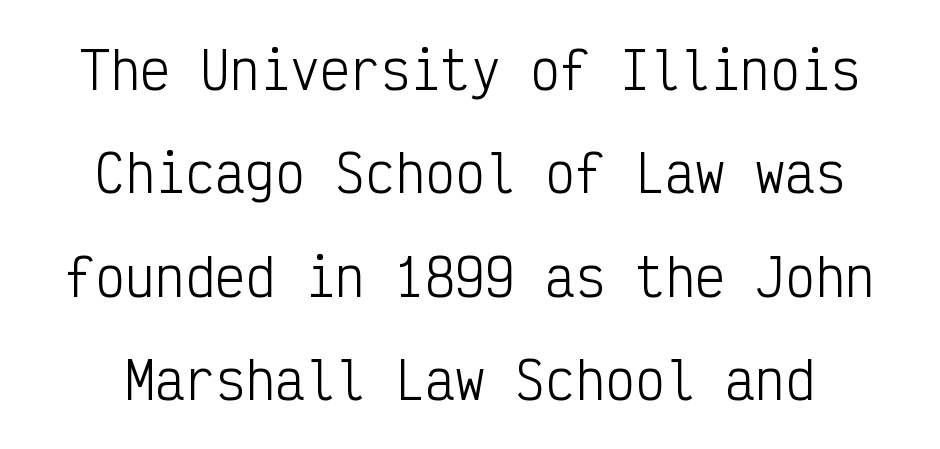
{"serif": "no", "italic": "no", "bold": "no", "weight": "light", "width": "condensed", "stroke_contrast": "low", "x_height": "medium", "monospaced": "yes", "underline": "no", "line_spacing": "loose", "line_spacing_ratio": 2.07, "letter_spacing": "normal", "letter_spacing_em": 0.0, "glyph_px": 50}
